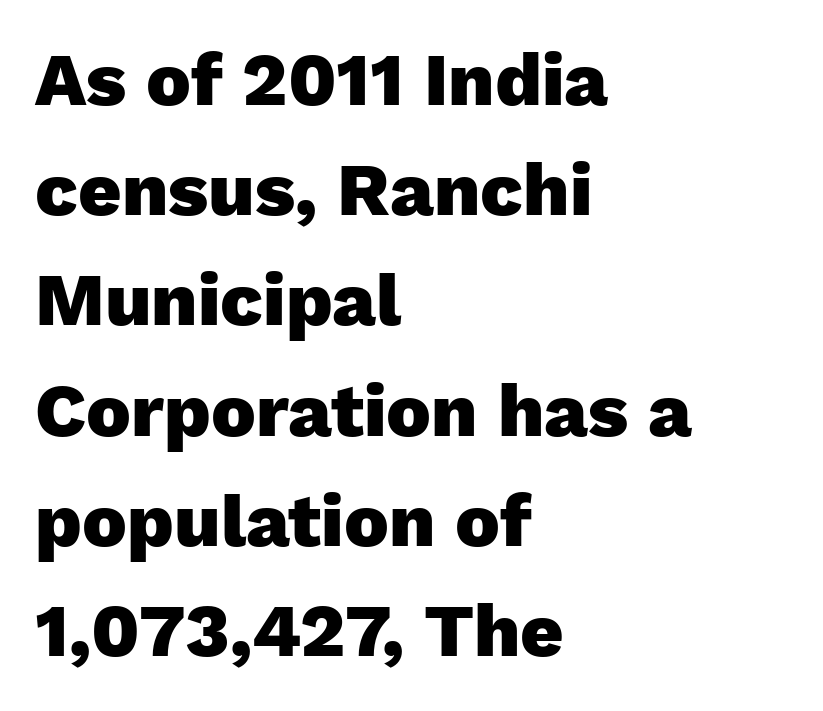
{"serif": "no", "italic": "no", "bold": "yes", "weight": "heavy", "width": "normal", "stroke_contrast": "low", "x_height": "medium", "monospaced": "no", "underline": "no", "align": "left", "line_spacing": "normal", "line_spacing_ratio": 1.47, "letter_spacing": "normal", "letter_spacing_em": 0.0, "glyph_px": 75}
